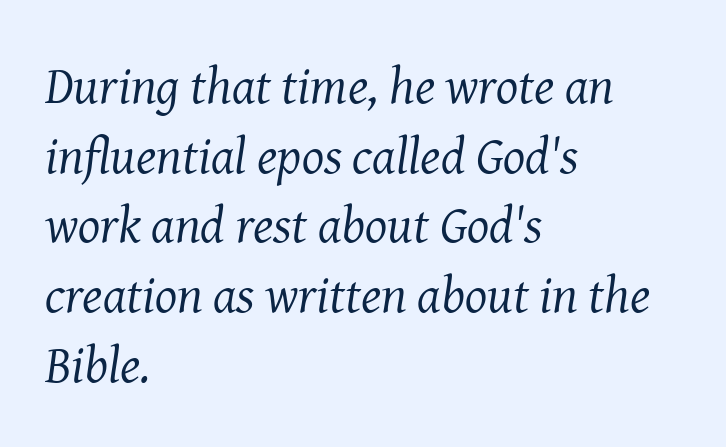
The characters display serif detailing at their extremities. A typesetter would call this leading conventional body-copy spacing. How are the letters spaced? Ordinarily, with no added tracking. The setting favours the left margin, as ordinary paragraphs usually do.
